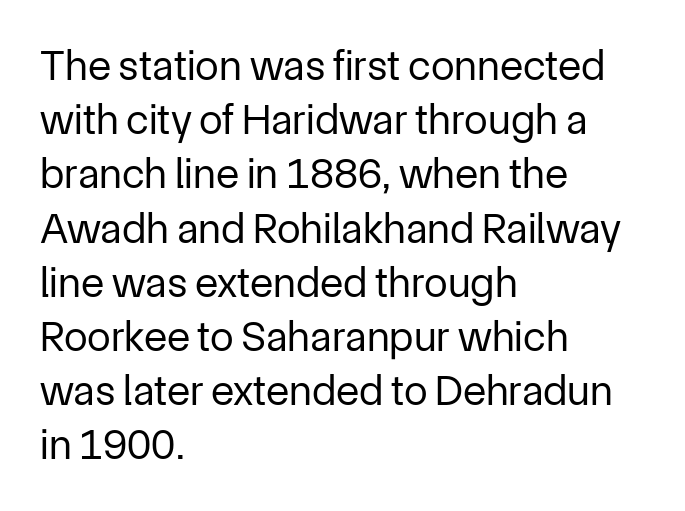
Q: Is the text bold? A: No.
Q: Is the text italic (slanted)? A: No, it is upright.
Q: Is the typeface a serif or a sans-serif typeface? A: Sans-serif.
Q: Is the text underlined? A: No.
Q: How is the paragraph aligned? A: Left-aligned.
Q: Is the spacing between letters normal or unusually wide? A: Normal.
Q: Is the spacing between lines tight, normal or loose? A: Normal.
Q: Width (condensed, normal, or wide)? A: Normal.
Q: Stroke contrast? A: Low.
Q: x-height? A: Medium.
Q: Monospaced? A: No.
